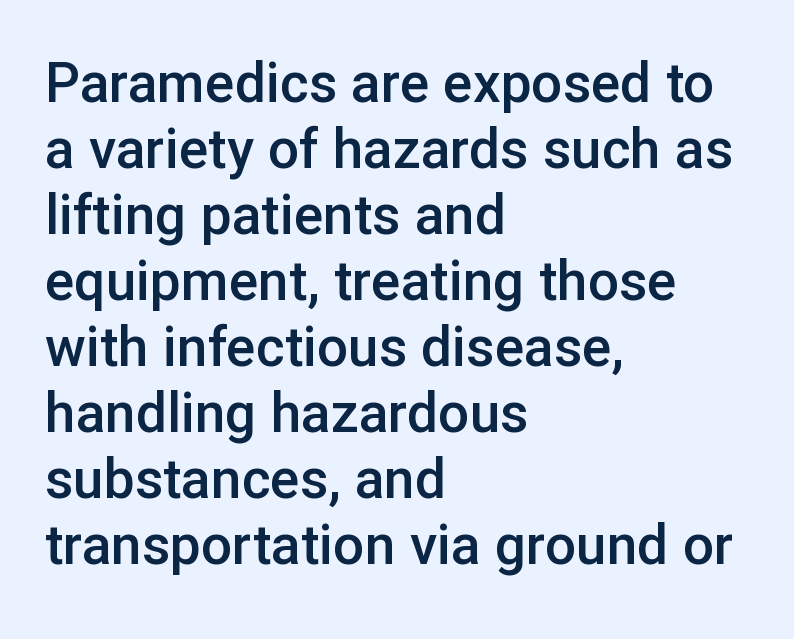
Q: Is the text bold? A: Semi-bold.
Q: Is the text italic (slanted)? A: No, it is upright.
Q: Is the typeface a serif or a sans-serif typeface? A: Sans-serif.
Q: Is the text underlined? A: No.
Q: How is the paragraph aligned? A: Left-aligned.
Q: Is the spacing between letters normal or unusually wide? A: Normal.
Q: Width (condensed, normal, or wide)? A: Normal.
Q: Stroke contrast? A: Low.
Q: x-height? A: Medium.
Q: Monospaced? A: No.
